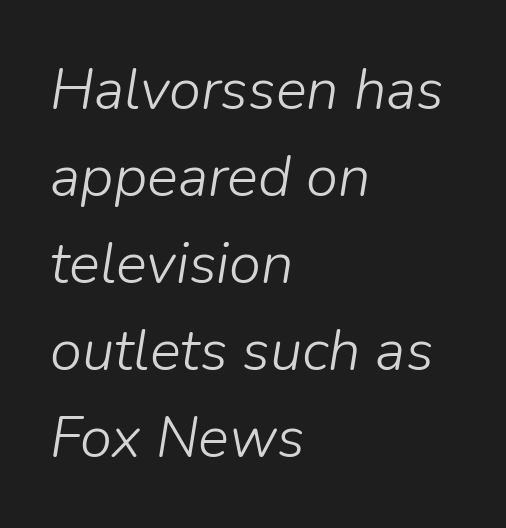
The image shows 58 px light type, italic (leaning right); set left-aligned, normal line spacing (1.5x), normal letter spacing, not underlined; low stroke contrast and a medium x-height.
